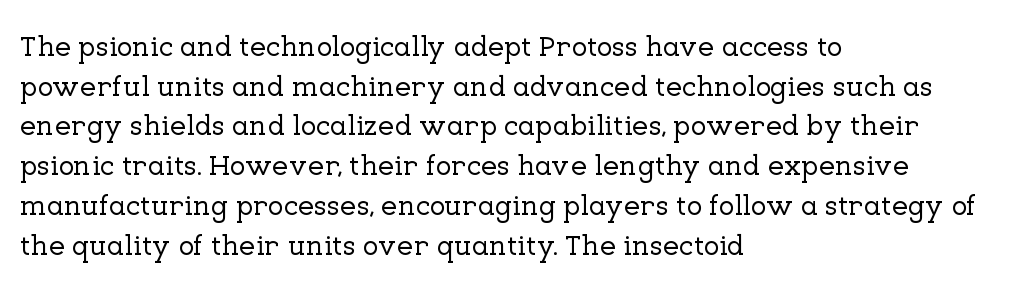
Note: serifs present on the glyphs. Line beginnings align vertically; line endings do not. Notice how the stems are strictly vertical — no italics here. A typesetter would call this proportional, since set widths differ per character. Any mark beneath the type? The region is blank. Regular leading.
